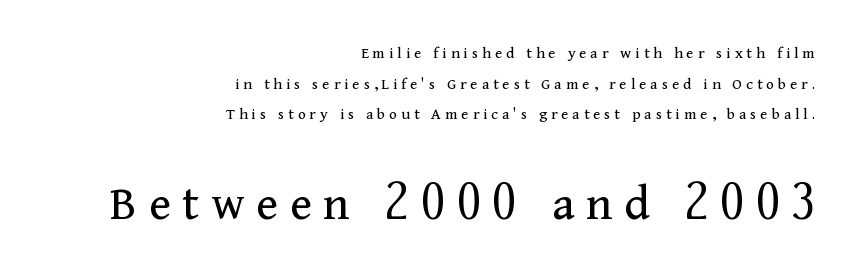
Q: Is the text bold? A: No.
Q: Is the text italic (slanted)? A: No, it is upright.
Q: Is the typeface a serif or a sans-serif typeface? A: Serif.
Q: Is the text underlined? A: No.
Q: How is the paragraph aligned? A: Right-aligned.
Q: Is the spacing between letters normal or unusually wide? A: Unusually wide.
Q: Which block of text is set in a larger size, the first (top) or the second (bottom)? A: The second (bottom) one.
Q: Width (condensed, normal, or wide)? A: Normal.
Q: Stroke contrast? A: Medium.
Q: x-height? A: Medium.
Q: Monospaced? A: No.
